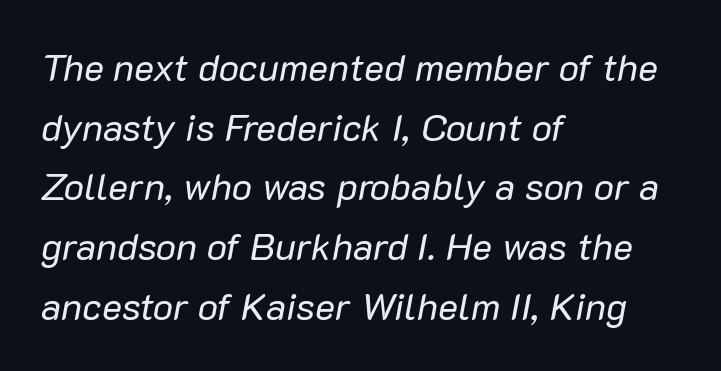
{"italic": "yes", "lean": "right", "slant_degrees": 10, "bold": "no", "weight": "regular", "width": "normal", "stroke_contrast": "low", "x_height": "medium", "monospaced": "no", "underline": "no", "align": "left", "line_spacing": "normal", "line_spacing_ratio": 1.57, "letter_spacing": "normal", "letter_spacing_em": 0.0, "glyph_px": 38}
